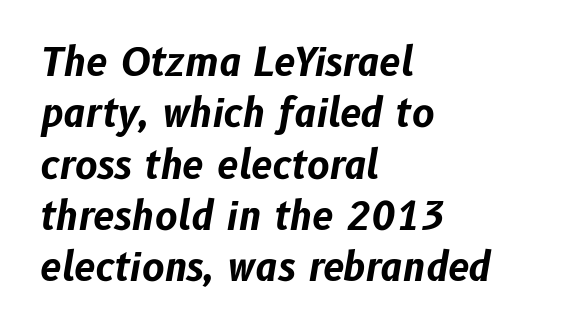
{"italic": "yes", "lean": "right", "slant_degrees": 10, "bold": "yes", "weight": "bold", "width": "normal", "stroke_contrast": "low", "x_height": "medium", "monospaced": "no", "underline": "no", "align": "left", "line_spacing": "normal", "line_spacing_ratio": 1.35, "letter_spacing": "normal", "letter_spacing_em": 0.0, "glyph_px": 38}
